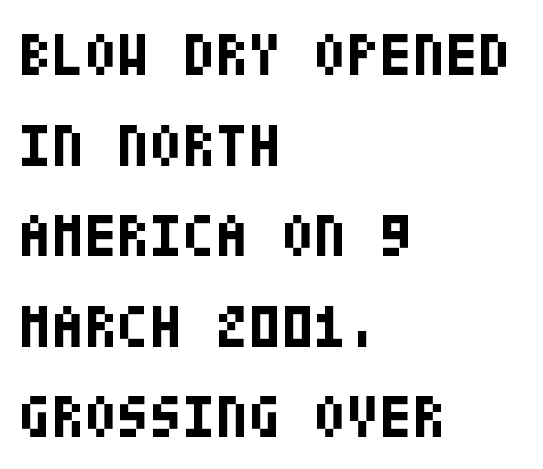
Q: Is the text bold? A: Yes.
Q: Is the text italic (slanted)? A: No, it is upright.
Q: Is the typeface a serif or a sans-serif typeface? A: Sans-serif.
Q: Is the text underlined? A: No.
Q: How is the paragraph aligned? A: Left-aligned.
Q: Is the spacing between letters normal or unusually wide? A: Normal.
Q: Is the spacing between lines tight, normal or loose? A: Normal.
Q: Width (condensed, normal, or wide)? A: Condensed.
Q: Stroke contrast? A: Low.
Q: x-height? A: Large.
